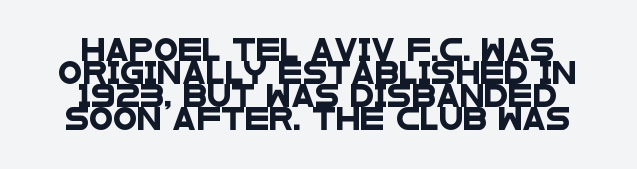
Horizontal bands of white between lines are thin slivers. Each word holds together tightly as a unit, with standard inter-letter gaps. Rule under the text: the space is simply empty.
